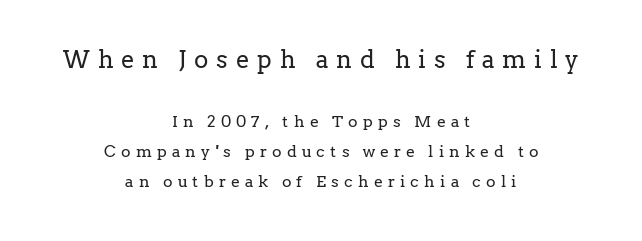
Block one is the big one; block two sits smaller underneath. Letter spacing: wide. Line starts and ends both wander, symmetrically. It's the straight-up-and-down kind of type.
